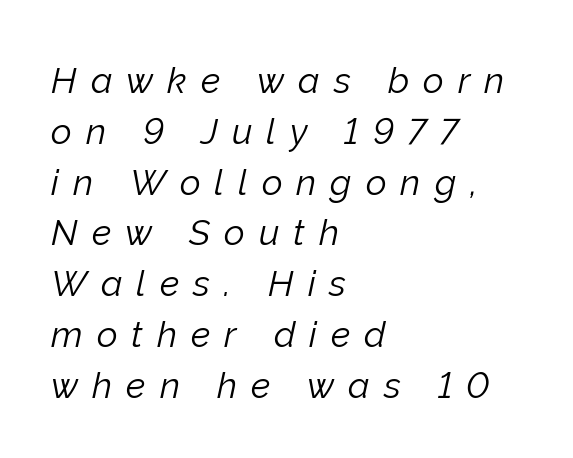
Q: Is the text bold? A: No.
Q: Is the text italic (slanted)? A: Yes, it leans right by about 12 degrees.
Q: Is the text underlined? A: No.
Q: How is the paragraph aligned? A: Left-aligned.
Q: Is the spacing between letters normal or unusually wide? A: Unusually wide.
Q: Is the spacing between lines tight, normal or loose? A: Normal.
Q: Width (condensed, normal, or wide)? A: Normal.
Q: Stroke contrast? A: Low.
Q: x-height? A: Medium.
Q: Monospaced? A: No.
